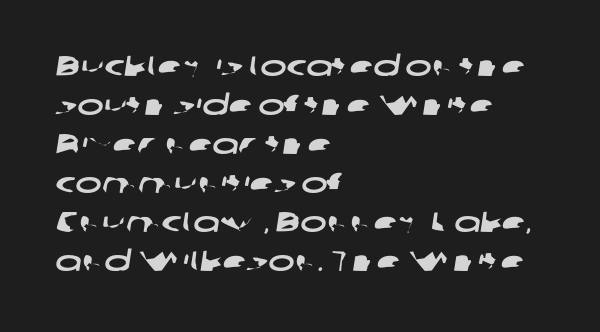
{"serif": "no", "width": "wide", "stroke_contrast": "low", "x_height": "medium", "monospaced": "no", "underline": "no", "align": "left", "line_spacing": "normal", "line_spacing_ratio": 1.39, "letter_spacing": "normal", "letter_spacing_em": 0.0, "glyph_px": 28}
